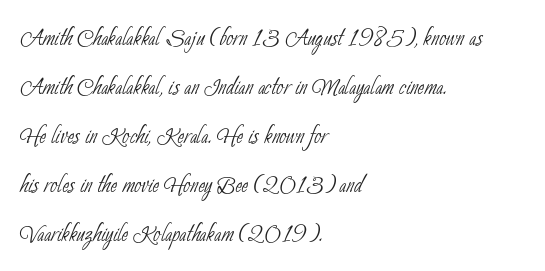
{"serif": "no", "bold": "no", "weight": "thin", "width": "condensed", "stroke_contrast": "low", "x_height": "small", "monospaced": "no", "underline": "no", "align": "left", "line_spacing": "normal", "line_spacing_ratio": 1.58, "letter_spacing": "normal", "letter_spacing_em": 0.0, "glyph_px": 31}
